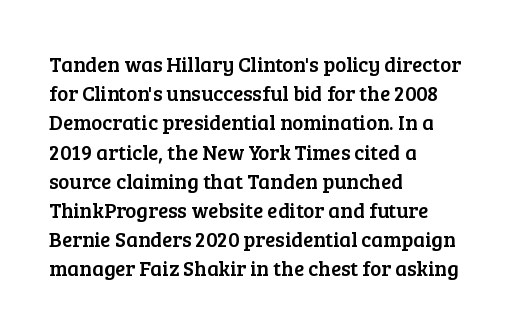
{"italic": "no", "underline": "no", "align": "left", "line_spacing": "normal", "line_spacing_ratio": 1.39, "letter_spacing": "normal", "letter_spacing_em": 0.0, "glyph_px": 21}
